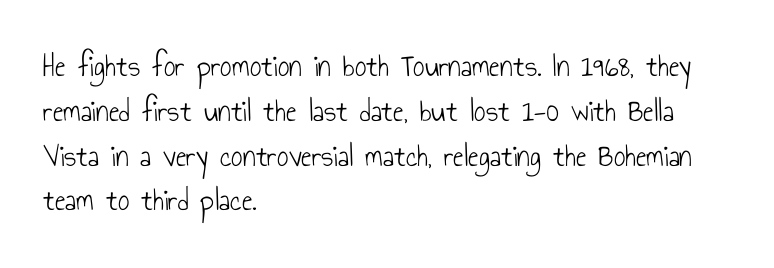
Q: Is the text bold? A: No.
Q: Is the text italic (slanted)? A: No, it is upright.
Q: Is the typeface a serif or a sans-serif typeface? A: Sans-serif.
Q: Is the text underlined? A: No.
Q: How is the paragraph aligned? A: Left-aligned.
Q: Is the spacing between letters normal or unusually wide? A: Normal.
Q: Is the spacing between lines tight, normal or loose? A: Normal.
Q: Width (condensed, normal, or wide)? A: Condensed.
Q: Stroke contrast? A: Low.
Q: x-height? A: Small.
Q: Monospaced? A: No.
